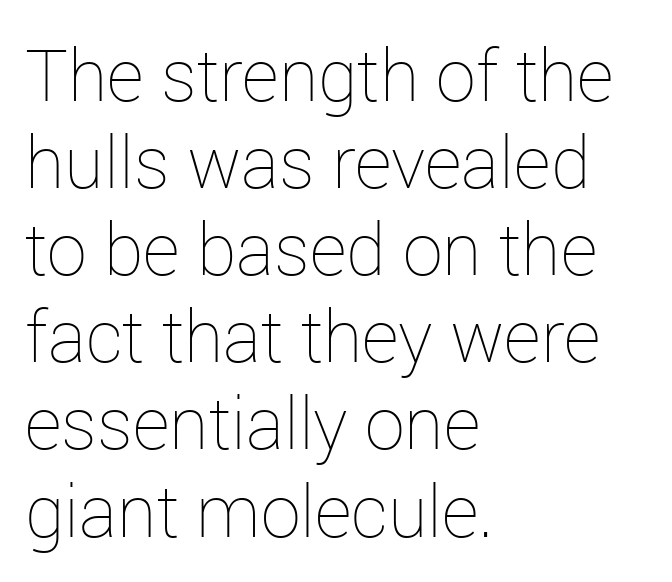
Look at the tracking — it's just the regular setting, nothing added. Here the designer chose a conventional face with non-uniform glyph widths. Italic? Not at all — the glyphs are vertical. Quick note: underline off.
